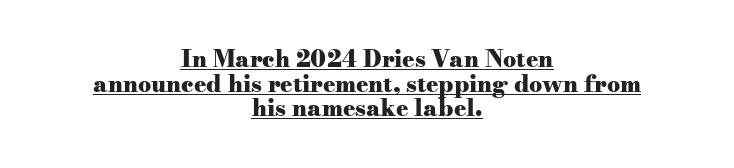
Does the lettering tilt? It doesn't — this is upright. Typeset on center — no edge is straight. Underline: present. Successive baselines arrive quickly, one right under another. The passage shown has conventional tracking throughout. Weight check: bold — yes, fully.
